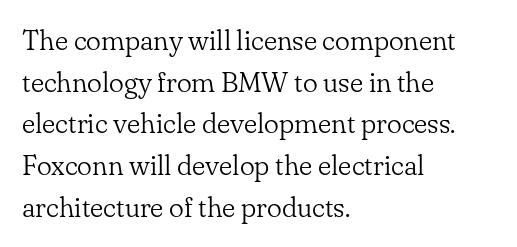
Interline gaps are of average width in this sample. Compared with a centered layout, this one pins lines to the left instead. This is roman type, the default non-slanted kind. These lines are rendered in a variable-pitch font. Stem width sits at or under what a default text font uses.
